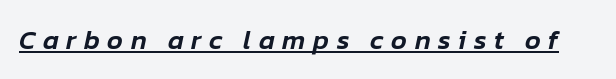
The image shows 27 px text type, italic (leaning right); set unusually wide letter spacing (+0.28 em), underlined.
